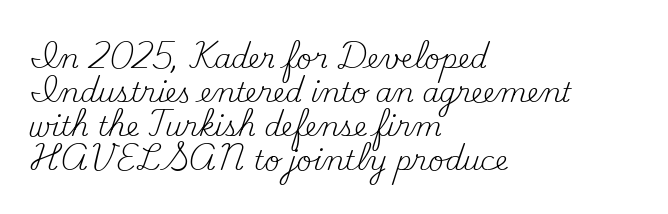
Vertically, the passage feels balanced, rows spaced as you'd expect. The strip under each line holds only bare page. Weight: in the light-to-regular range. Glyph-to-glyph distance matches everyday printed text.
